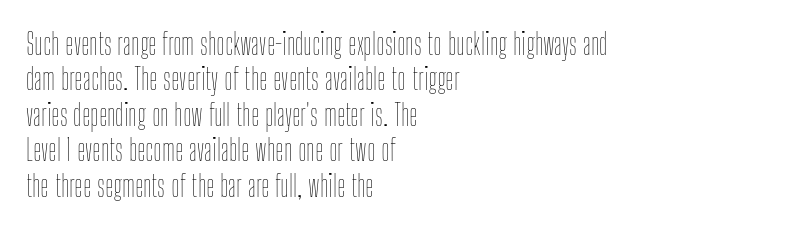
Every stem runs plumb, perpendicular to the baseline. Stems here are at most as thick as an everyday book face. Decoration check: the copy has no underline. Looks like regular typesetting: each glyph gets only the width it needs.
